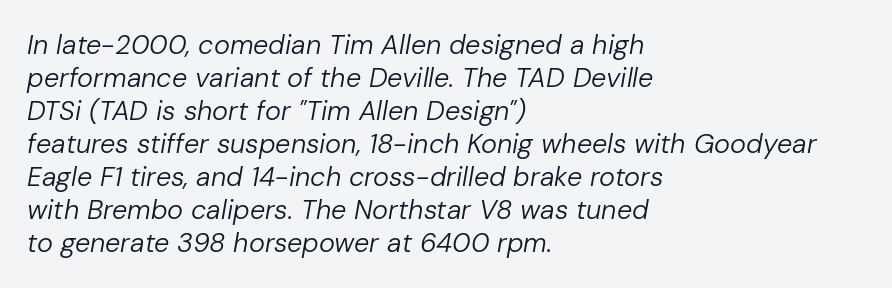
Q: Is the text bold? A: No.
Q: Is the text italic (slanted)? A: Yes, it leans right by about 10 degrees.
Q: Is the text underlined? A: No.
Q: How is the paragraph aligned? A: Left-aligned.
Q: Is the spacing between letters normal or unusually wide? A: Normal.
